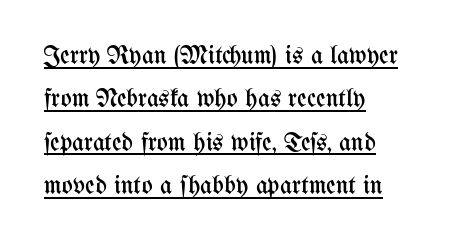
{"italic": "no", "bold": "no", "underline": "yes", "align": "left", "line_spacing": "normal", "line_spacing_ratio": 1.67, "letter_spacing": "normal", "letter_spacing_em": 0.0, "glyph_px": 26}
